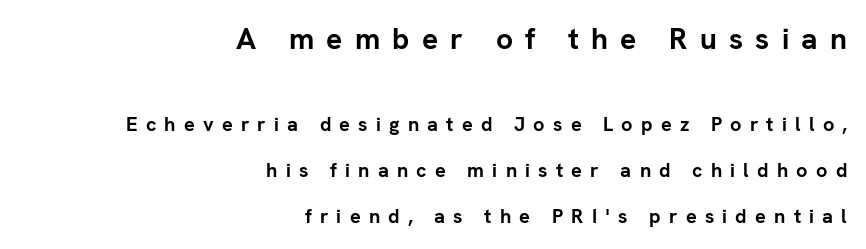
Notice how thick the strokes are: this is what a full bold looks like. This sample has the flowing, uneven cadence of proportional lettering. A student would notice the top passage is typeset larger than what follows. The vertical gap from one line to the next is large. Italic: no, the glyphs are upright roman. I'd call this a sans setting — the letters go barefoot.
